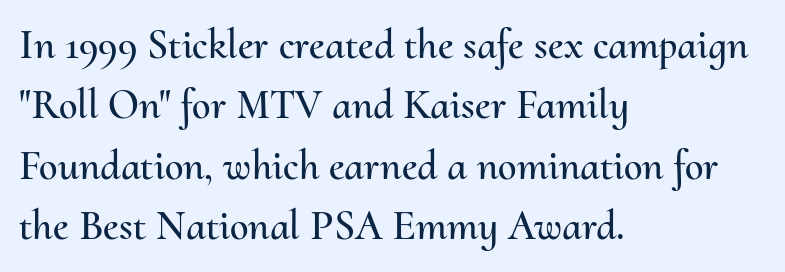
{"italic": "no", "width": "normal", "stroke_contrast": "medium", "x_height": "small", "monospaced": "no", "underline": "no", "align": "left", "line_spacing": "normal", "line_spacing_ratio": 1.44, "letter_spacing": "normal", "letter_spacing_em": 0.0, "glyph_px": 42}
